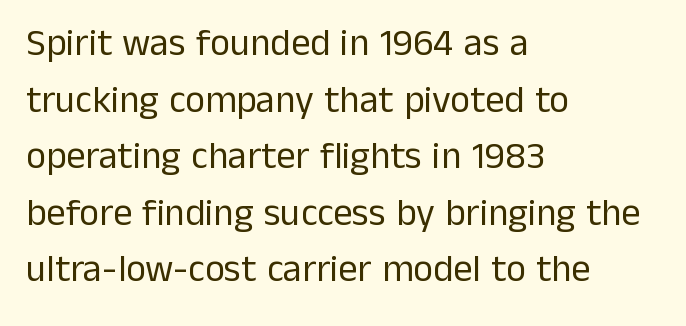
The image shows 38 px regular-weight sans-serif type, upright; set left-aligned, normal line spacing (1.49x), normal letter spacing, not underlined; low stroke contrast and a medium x-height.
